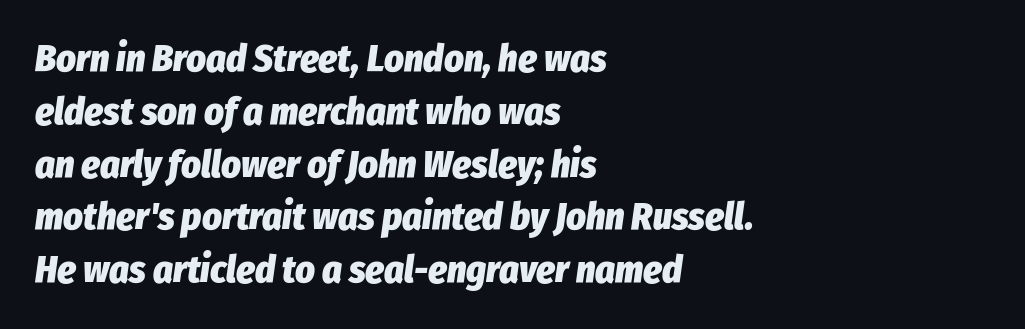
The image shows 38 px heavy, condensed type, italic (leaning right); set left-aligned, normal line spacing (1.39x), normal letter spacing, not underlined; low stroke contrast and a medium x-height.
